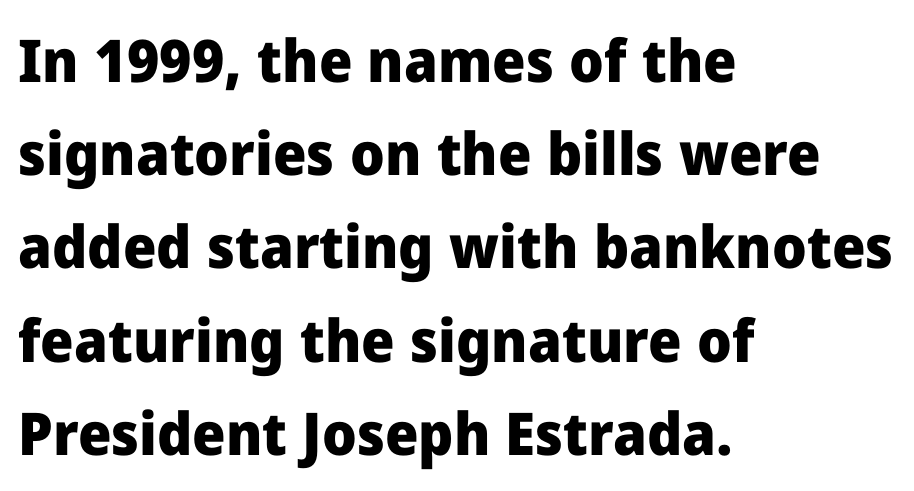
Q: Is the text bold? A: Yes.
Q: Is the text italic (slanted)? A: No, it is upright.
Q: Is the typeface a serif or a sans-serif typeface? A: Sans-serif.
Q: Is the text underlined? A: No.
Q: How is the paragraph aligned? A: Left-aligned.
Q: Is the spacing between letters normal or unusually wide? A: Normal.
Q: Is the spacing between lines tight, normal or loose? A: Normal.
Q: Width (condensed, normal, or wide)? A: Normal.
Q: Stroke contrast? A: Low.
Q: x-height? A: Medium.
Q: Monospaced? A: No.
